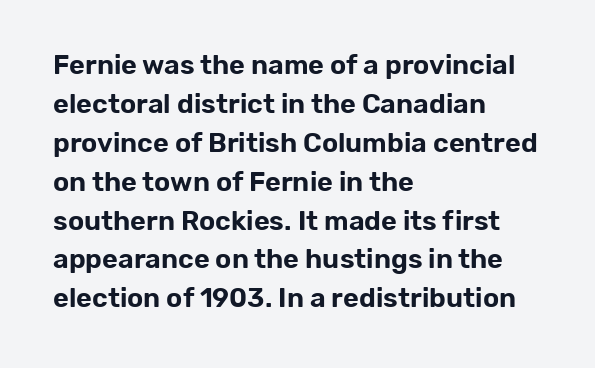
The image shows 27 px text type, upright; set left-aligned, normal line spacing (1.44x), normal letter spacing, not underlined.
